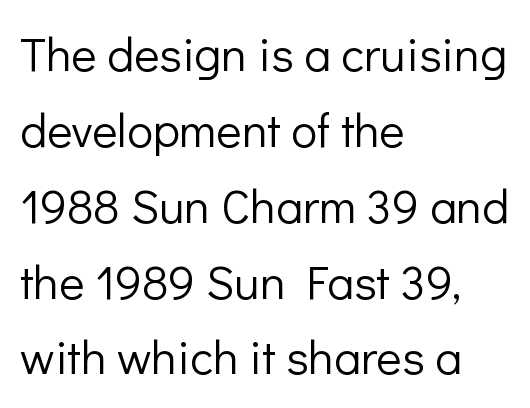
{"serif": "no", "italic": "no", "bold": "no", "weight": "light", "width": "normal", "stroke_contrast": "low", "x_height": "medium", "monospaced": "no", "underline": "no", "align": "left", "line_spacing": "normal", "line_spacing_ratio": 1.58, "letter_spacing": "normal", "letter_spacing_em": 0.0, "glyph_px": 48}
